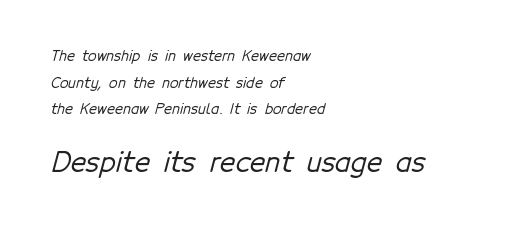
The image shows 27 px text type; set left-aligned, loose line spacing (1.9x), normal letter spacing, not underlined; the second (bottom) block is 1.93x larger.
